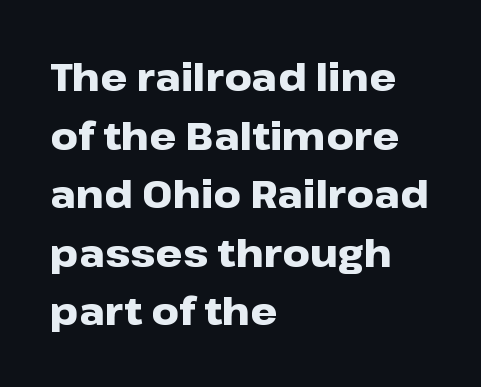
{"serif": "no", "italic": "no", "bold": "yes", "weight": "heavy", "width": "wide", "stroke_contrast": "low", "x_height": "medium", "monospaced": "no", "underline": "no", "align": "left", "line_spacing": "normal", "line_spacing_ratio": 1.54, "letter_spacing": "normal", "letter_spacing_em": 0.0, "glyph_px": 38}
